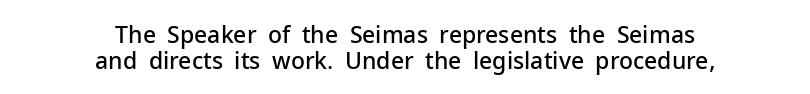
Q: Is the text bold? A: Semi-bold.
Q: Is the text italic (slanted)? A: No, it is upright.
Q: Is the text underlined? A: No.
Q: How is the paragraph aligned? A: Centered.
Q: Is the spacing between letters normal or unusually wide? A: Normal.
Q: Is the spacing between lines tight, normal or loose? A: Tight.
